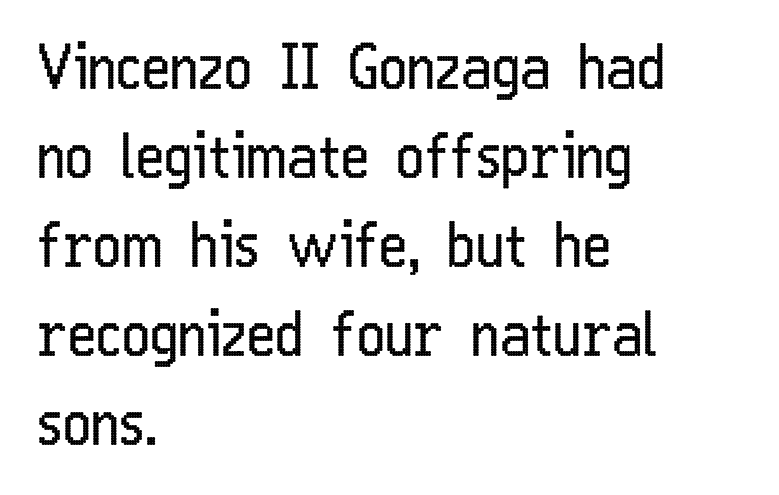
The image shows 61 px regular-weight, condensed sans-serif type, upright; set left-aligned, normal line spacing (1.46x), normal letter spacing, not underlined; low stroke contrast and a medium x-height.
